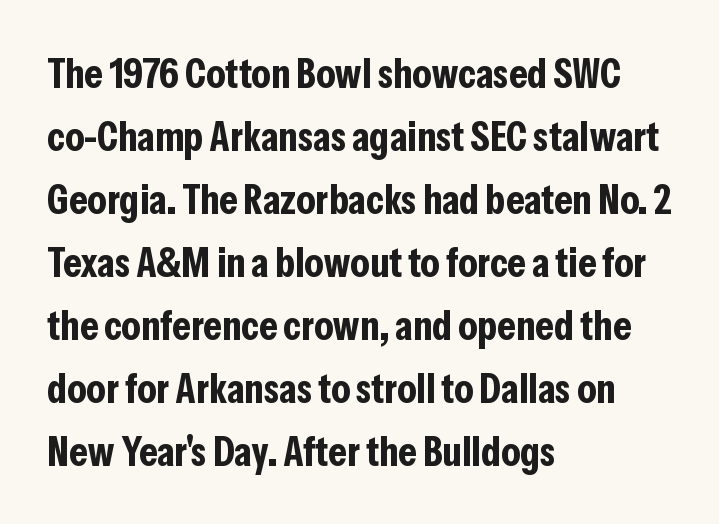
The designer left line spacing at the default. Nothing sits at the stroke ends, so this counts as sans-serif. Is this a fixed-width face? No — the glyphs have proportional, varying widths. The baseline area is clear. Unlike italic type, these characters show no tilt at all.
